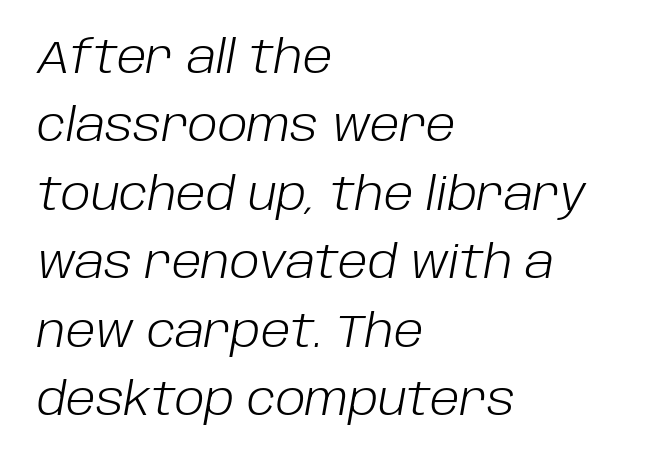
{"italic": "yes", "lean": "right", "slant_degrees": 10, "bold": "no", "weight": "light", "width": "normal", "stroke_contrast": "low", "x_height": "large", "monospaced": "no", "underline": "no", "align": "left", "line_spacing": "normal", "line_spacing_ratio": 1.52, "letter_spacing": "normal", "letter_spacing_em": 0.0, "glyph_px": 45}
